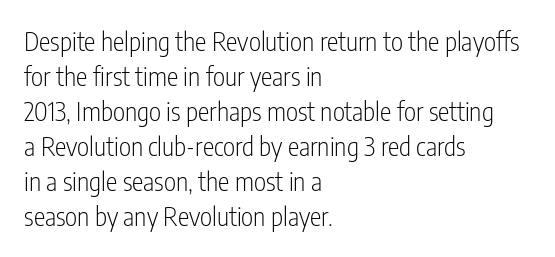
{"italic": "no", "bold": "no", "underline": "no", "align": "left", "line_spacing": "normal", "line_spacing_ratio": 1.35, "letter_spacing": "normal", "letter_spacing_em": 0.0, "glyph_px": 26}
